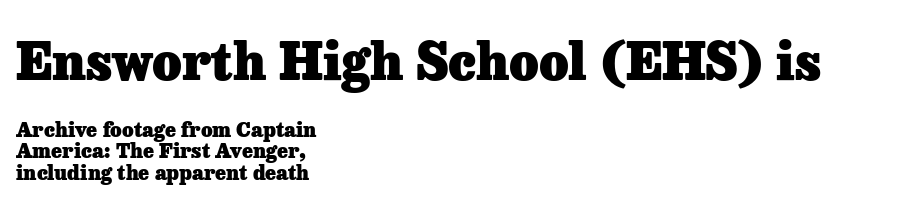
Every row of glyphs begins at an identical x-position on the left. Between one letter and the next there's only the usual sliver of space. The glyphs have the mass of a bold cut. Old-style or modern, the face here clearly has serifs. Descenders hang freely into open space.
